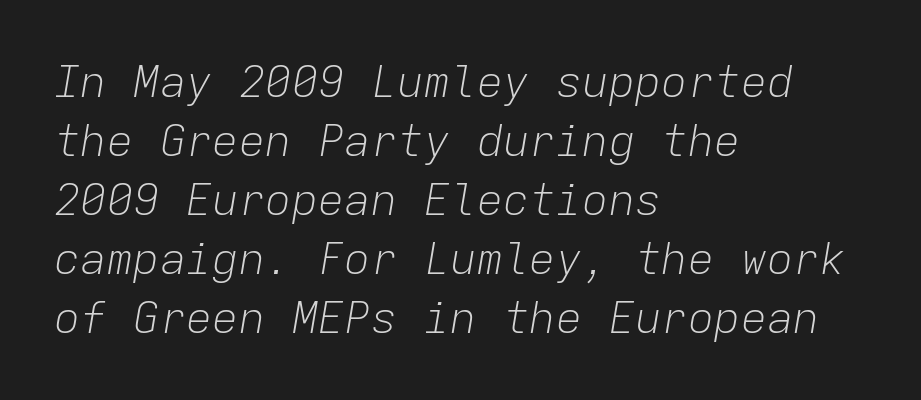
The letterforms sit at book weight or below. Monospaced: the letters line up in strict vertical columns. You could call the tracking neutral — neither tight nor loose. Quick note: underline off. This rendering uses left alignment, leaving the right contour irregular. The whole block is typeset with a tilt.
